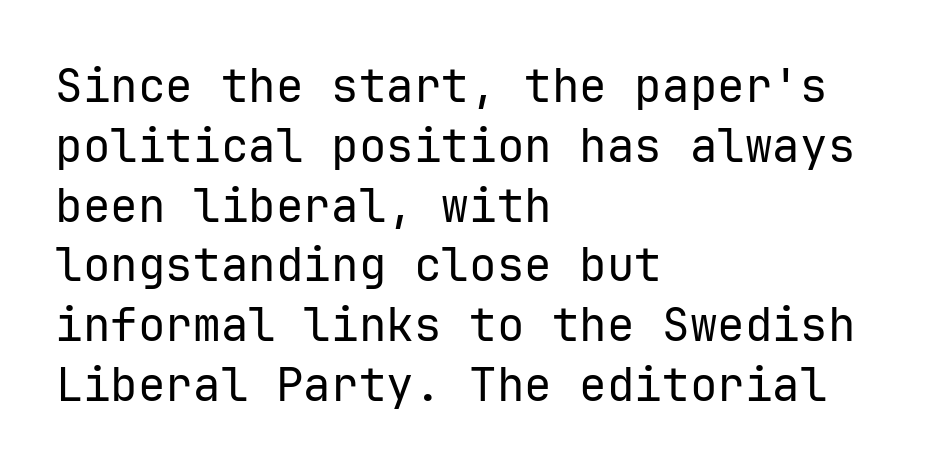
The image shows 46 px regular-weight sans-serif type, upright, monospaced; set left-aligned, normal line spacing (1.3x), normal letter spacing, not underlined; low stroke contrast and a medium x-height.
